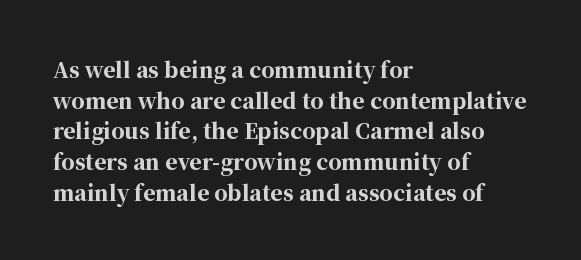
Glyph-to-glyph distance matches everyday printed text. If you drew a line through each stem, it would be perfectly vertical. Horizontal bands of white between lines are of average thickness. Type without underlining. The glyphs have the mass of a bold cut.
